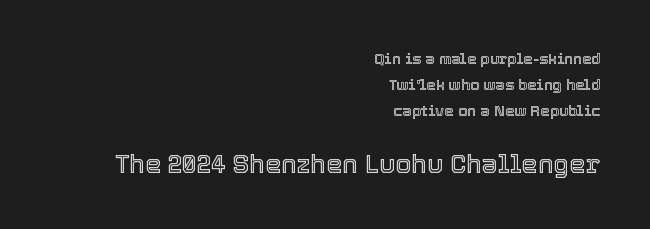
Look at the glyph heights: the lower group is clearly the bigger setting. Where is the straight margin? On the right. Posture: straight, roman, zero tilt. Words float on clear page, feet unadorned. Compared with typical body copy, the letter spacing here is the same.
